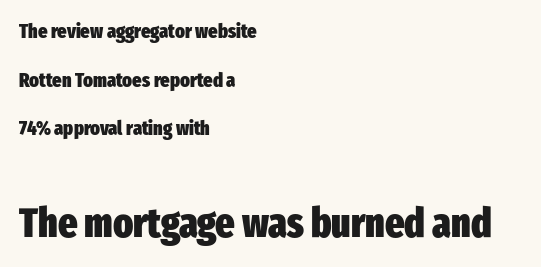
{"serif": "no", "italic": "no", "bold": "yes", "weight": "heavy", "width": "condensed", "stroke_contrast": "low", "x_height": "medium", "monospaced": "no", "underline": "no", "align": "left", "line_spacing": "loose", "line_spacing_ratio": 2.43, "letter_spacing": "normal", "letter_spacing_em": 0.0, "larger_block": "second", "size_ratio": 2.05, "glyph_px": 41}
